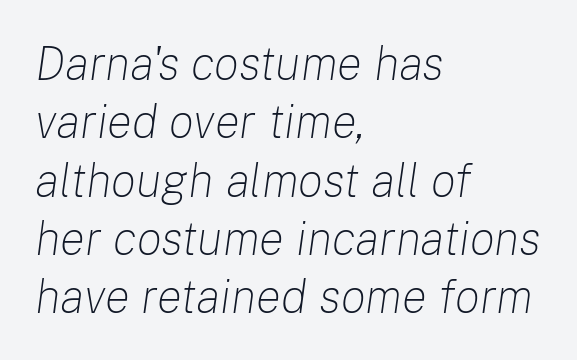
The image shows 47 px light type, italic (leaning right); set left-aligned, line spacing 1.24x, normal letter spacing, not underlined; low stroke contrast and a medium x-height.
